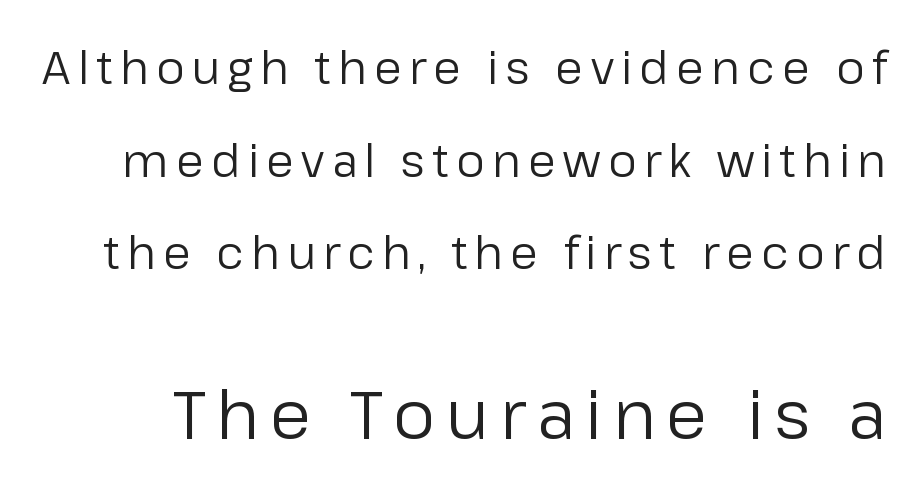
The image shows 67 px regular-weight sans-serif type, upright; set loose line spacing (2.06x), not underlined; the second (bottom) block is 1.49x larger; low stroke contrast and a medium x-height.
